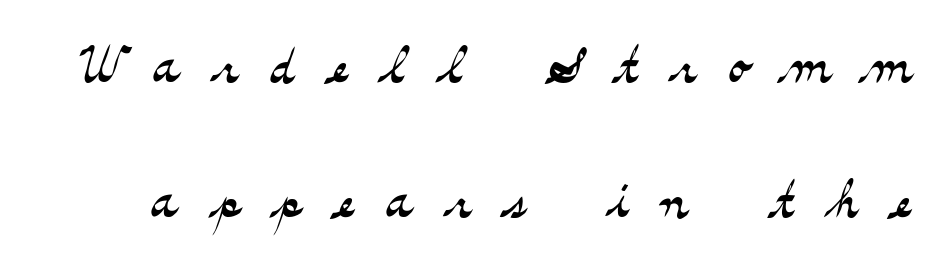
{"serif": "yes", "bold": "no", "weight": "light", "width": "wide", "stroke_contrast": "medium", "x_height": "small", "monospaced": "no", "underline": "no", "line_spacing_ratio": 1.87, "letter_spacing": "wide", "letter_spacing_em": 0.44, "glyph_px": 72}
